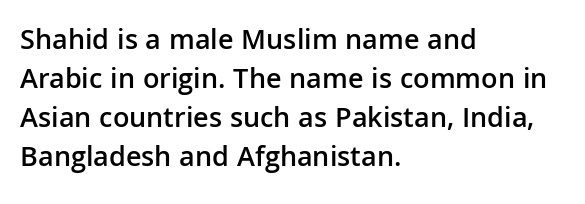
{"serif": "no", "italic": "no", "bold": "semi", "weight": "semibold", "width": "normal", "stroke_contrast": "low", "x_height": "medium", "monospaced": "no", "underline": "no", "align": "left", "line_spacing": "normal", "line_spacing_ratio": 1.34, "letter_spacing": "normal", "letter_spacing_em": 0.0, "glyph_px": 29}
